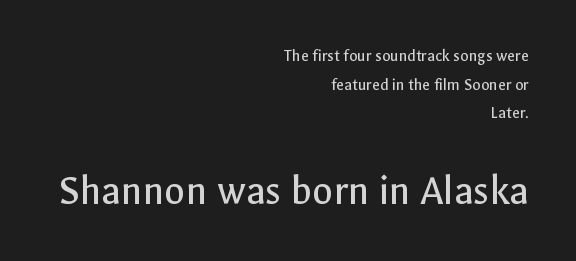
The image shows 43 px regular-weight sans-serif type, upright; set right-aligned, normal line spacing (1.69x), normal letter spacing, not underlined; the second (bottom) block is 2.53x larger; a medium x-height.
